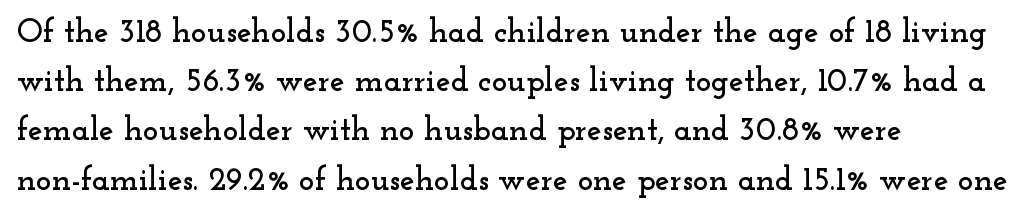
Q: Is the text italic (slanted)? A: No, it is upright.
Q: Is the typeface a serif or a sans-serif typeface? A: Serif.
Q: Is the text underlined? A: No.
Q: How is the paragraph aligned? A: Left-aligned.
Q: Is the spacing between letters normal or unusually wide? A: Normal.
Q: Is the spacing between lines tight, normal or loose? A: Normal.
Q: Width (condensed, normal, or wide)? A: Wide.
Q: Stroke contrast? A: Low.
Q: x-height? A: Small.
Q: Monospaced? A: No.
